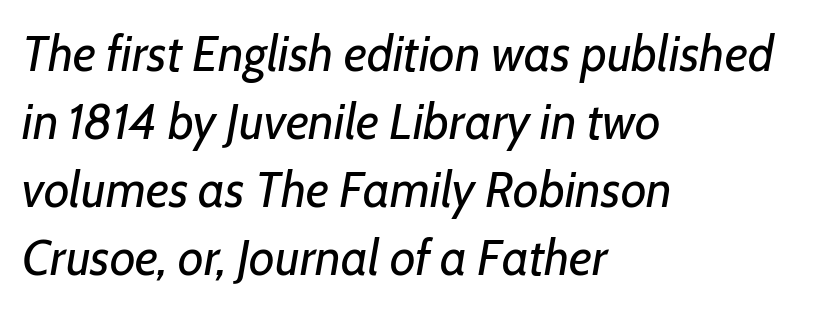
{"italic": "yes", "lean": "right", "slant_degrees": 7, "bold": "no", "weight": "regular", "width": "normal", "stroke_contrast": "low", "x_height": "medium", "monospaced": "no", "underline": "no", "align": "left", "line_spacing": "normal", "line_spacing_ratio": 1.36, "letter_spacing": "normal", "letter_spacing_em": 0.0, "glyph_px": 50}
